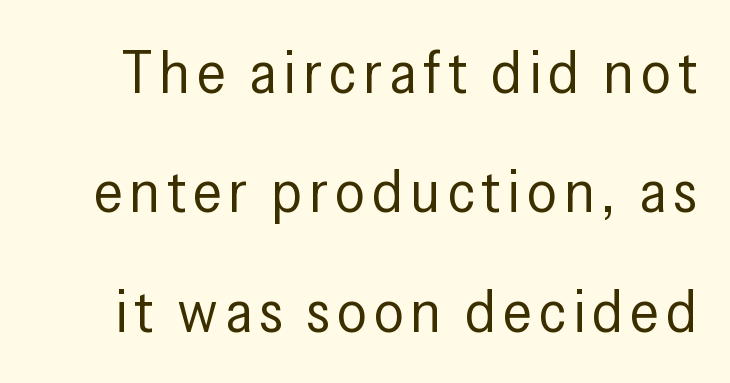
The image shows 60 px regular-weight, condensed sans-serif type, upright; set loose line spacing (1.99x), not underlined; low stroke contrast and a medium x-height.
